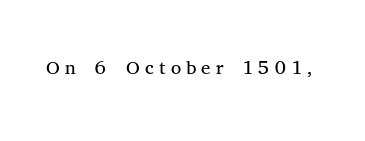
Clear beneath every line of the passage. This rendering employs a face with finishing strokes, i.e., a serif. Think of a printed novel: that variable character pitch is what you see here. This is roman type, the default non-slanted kind.
